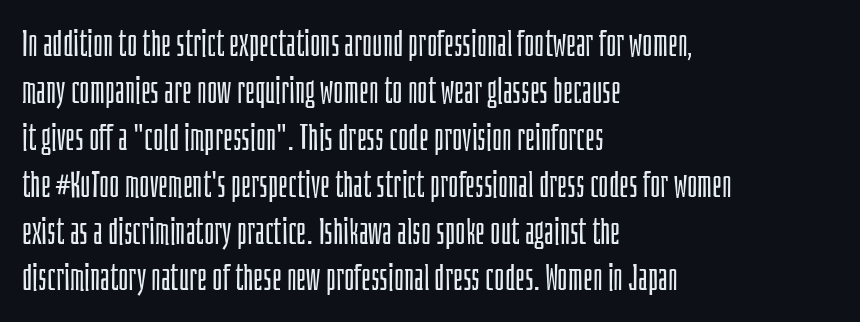
{"serif": "no", "italic": "no", "bold": "no", "weight": "light", "width": "condensed", "stroke_contrast": "low", "x_height": "large", "monospaced": "no", "underline": "no", "align": "left", "line_spacing": "normal", "line_spacing_ratio": 1.34, "letter_spacing": "normal", "letter_spacing_em": 0.0, "glyph_px": 35}
